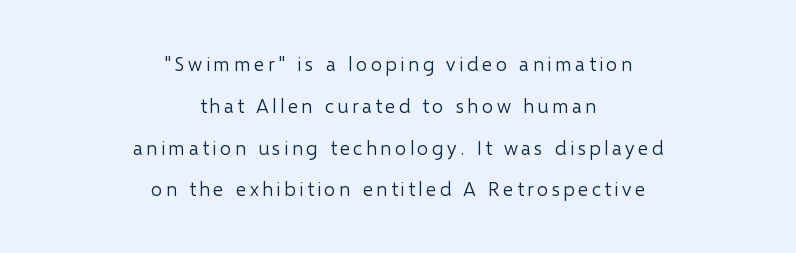
The image shows 20 px text type, upright; set centered, loose line spacing (2.09x), not underlined.
